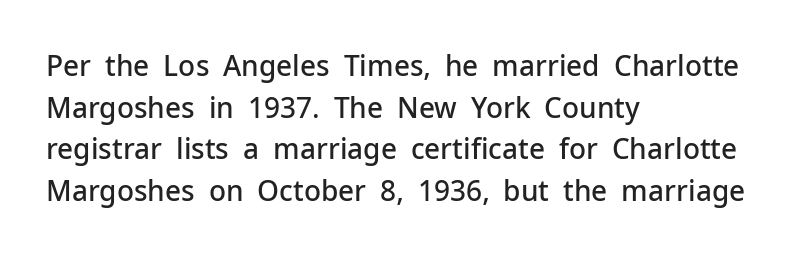
{"serif": "no", "italic": "no", "bold": "semi", "weight": "semibold", "width": "normal", "stroke_contrast": "low", "x_height": "medium", "monospaced": "no", "underline": "no", "align": "left", "line_spacing": "normal", "line_spacing_ratio": 1.49, "letter_spacing": "normal", "letter_spacing_em": 0.0, "glyph_px": 28}
